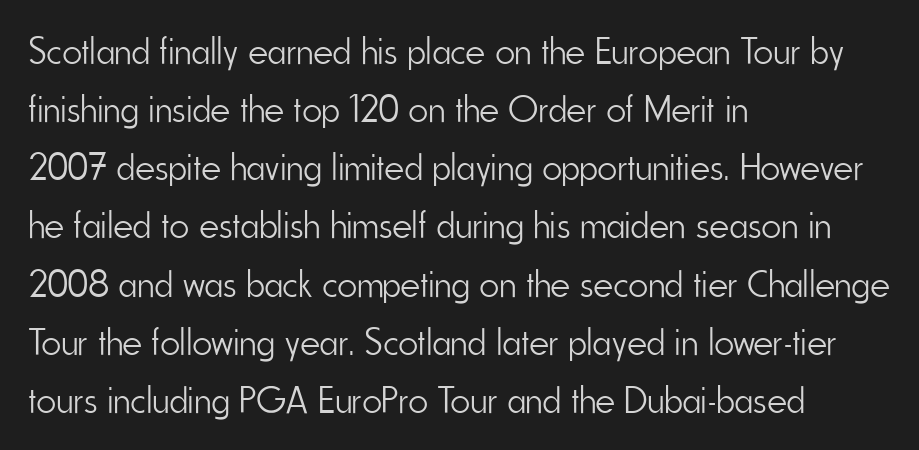
The image shows 38 px light, condensed sans-serif type, upright; set left-aligned, normal line spacing (1.53x), normal letter spacing, not underlined; low stroke contrast and a small x-height.
